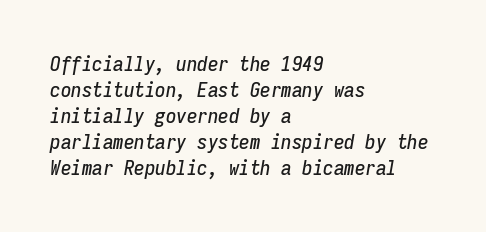
Horizontally, the lines are justified to the leading edge only. The area under the type is left untouched. How are the letters spaced? Ordinarily, with no added tracking. The whole block is typeset with a tilt.
